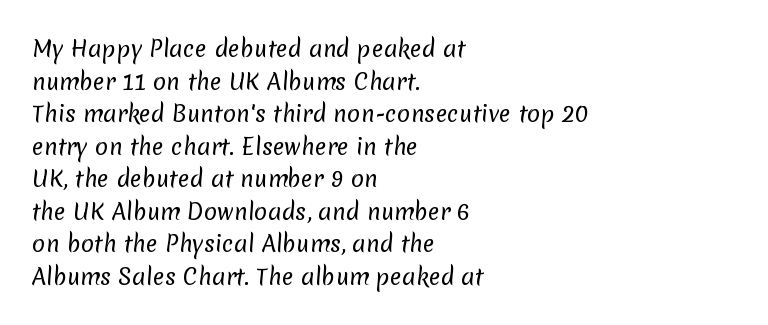
You could call the tracking neutral — neither tight nor loose. Counters stay open thanks to moderate or lighter strokes. Compared with typical paragraphs, the rows here are spaced about the same. Plain, unruled lines of type.
